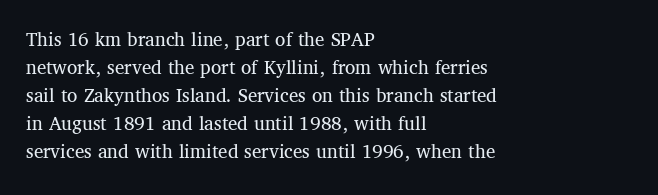
Q: Is the text bold? A: No.
Q: Is the text italic (slanted)? A: No, it is upright.
Q: Is the text underlined? A: No.
Q: How is the paragraph aligned? A: Left-aligned.
Q: Is the spacing between letters normal or unusually wide? A: Normal.
Q: Is the spacing between lines tight, normal or loose? A: Normal.
